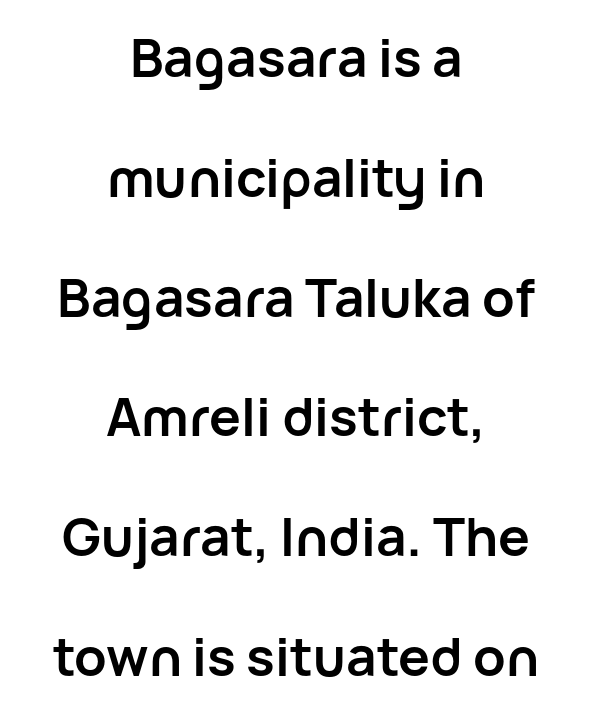
The image shows 53 px semibold sans-serif type, upright; set centered, loose line spacing (2.26x), normal letter spacing, not underlined; low stroke contrast and a medium x-height.
